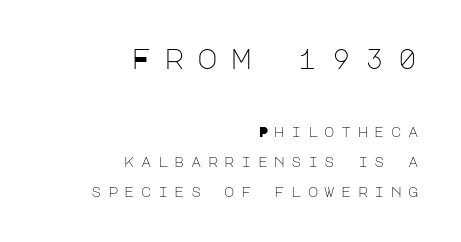
{"serif": "no", "italic": "no", "bold": "no", "weight": "light", "width": "normal", "stroke_contrast": "low", "x_height": "large", "underline": "no", "align": "right", "line_spacing": "loose", "line_spacing_ratio": 2.11, "letter_spacing": "wide", "letter_spacing_em": 0.45, "larger_block": "first", "size_ratio": 2.0, "glyph_px": 28}
